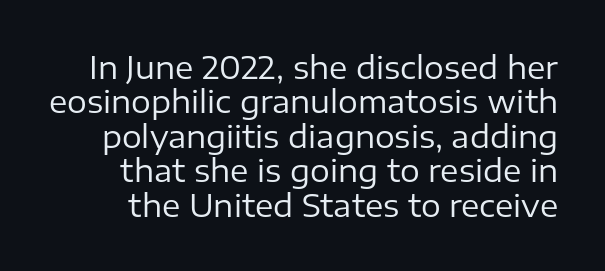
Q: Is the text bold? A: No.
Q: Is the text italic (slanted)? A: No, it is upright.
Q: Is the typeface a serif or a sans-serif typeface? A: Sans-serif.
Q: Is the text underlined? A: No.
Q: Is the spacing between letters normal or unusually wide? A: Normal.
Q: Is the spacing between lines tight, normal or loose? A: Tight.
Q: Width (condensed, normal, or wide)? A: Normal.
Q: Stroke contrast? A: Low.
Q: x-height? A: Medium.
Q: Monospaced? A: No.
